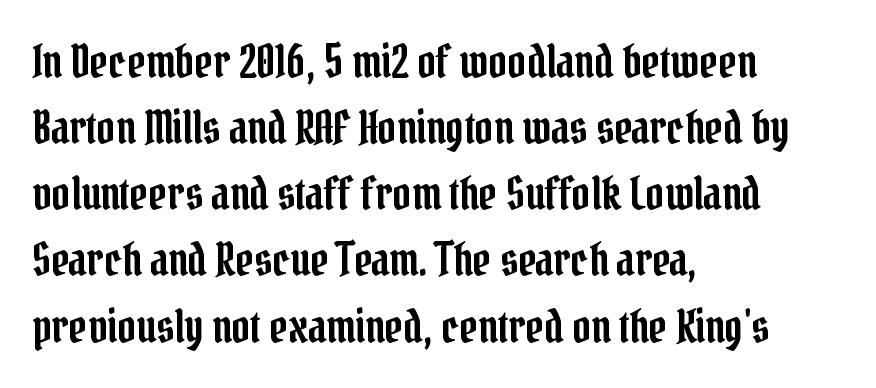
Little horizontal feet cap the strokes, marking this as serif type. Notice how descenders clear the ascenders below comfortably — that's standard leading. Posture: vertical. Nobody touched the tracking dial on this one. The rendering uses natural spacing where letterforms have individual widths. This rendering features lettering with no underline.
